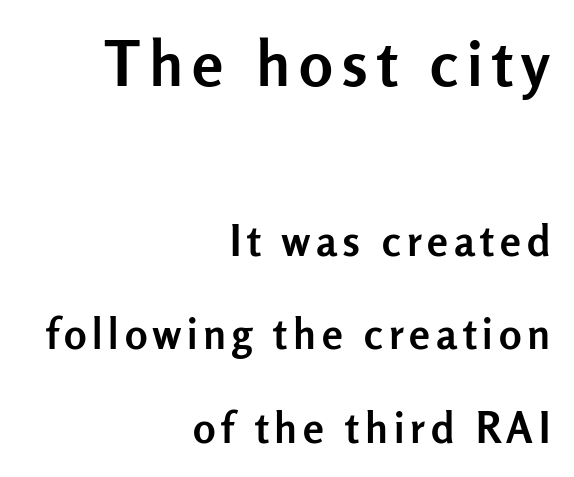
The image shows 63 px semibold sans-serif type, upright; set right-aligned, loose line spacing (2.22x), not underlined; the first (top) block is 1.5x larger; low stroke contrast and a medium x-height.
